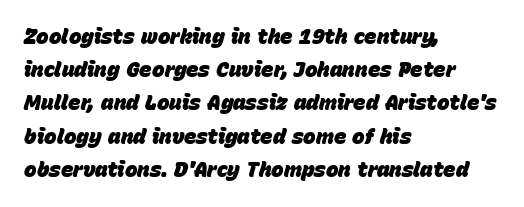
{"italic": "yes", "lean": "right", "slant_degrees": 15, "bold": "yes", "underline": "no", "align": "left", "line_spacing": "normal", "line_spacing_ratio": 1.58, "letter_spacing": "normal", "letter_spacing_em": 0.0, "glyph_px": 21}
